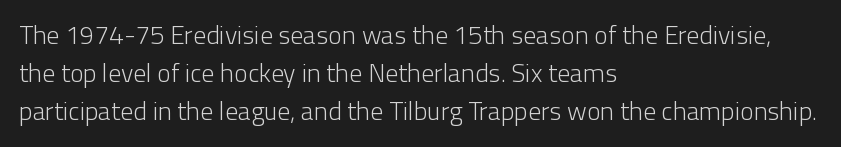
{"italic": "no", "bold": "no", "underline": "no", "align": "left", "line_spacing": "normal", "line_spacing_ratio": 1.47, "letter_spacing": "normal", "letter_spacing_em": 0.0, "glyph_px": 26}
